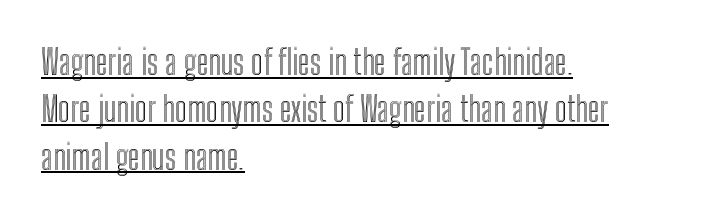
{"italic": "no", "width": "condensed", "x_height": "medium", "monospaced": "no", "underline": "yes", "align": "left", "line_spacing": "normal", "line_spacing_ratio": 1.39, "letter_spacing": "normal", "letter_spacing_em": 0.0, "glyph_px": 34}
